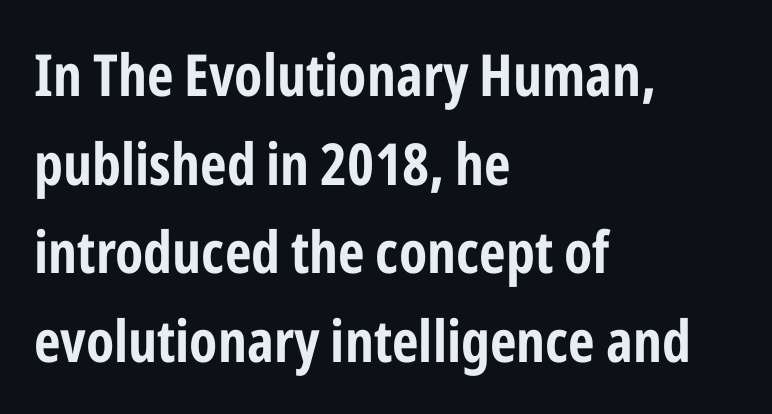
The image shows 58 px condensed sans-serif type, upright; set left-aligned, normal line spacing (1.53x), normal letter spacing, not underlined; low stroke contrast and a medium x-height.
